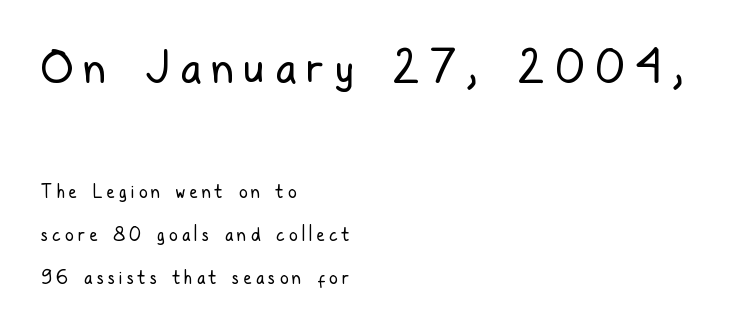
Q: Is the text bold? A: No.
Q: Is the text italic (slanted)? A: No, it is upright.
Q: Is the typeface a serif or a sans-serif typeface? A: Sans-serif.
Q: Is the text underlined? A: No.
Q: How is the paragraph aligned? A: Left-aligned.
Q: Is the spacing between letters normal or unusually wide? A: Unusually wide.
Q: Is the spacing between lines tight, normal or loose? A: Loose.
Q: Which block of text is set in a larger size, the first (top) or the second (bottom)? A: The first (top) one.
Q: Width (condensed, normal, or wide)? A: Condensed.
Q: Stroke contrast? A: Low.
Q: x-height? A: Medium.
Q: Monospaced? A: No.
